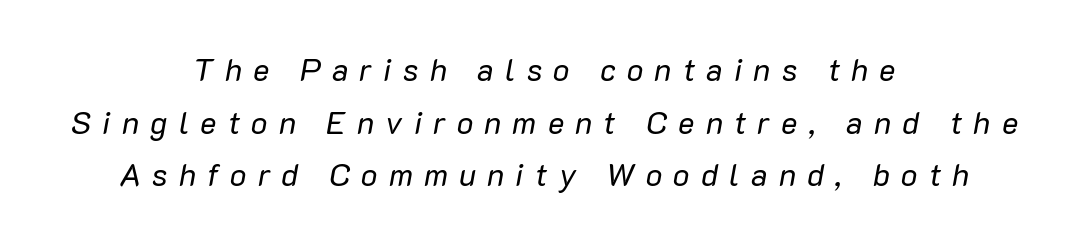
Q: Is the text bold? A: No.
Q: Is the text italic (slanted)? A: Yes, it leans right by about 10 degrees.
Q: Is the text underlined? A: No.
Q: How is the paragraph aligned? A: Centered.
Q: Is the spacing between letters normal or unusually wide? A: Unusually wide.
Q: Is the spacing between lines tight, normal or loose? A: Normal.
Q: Width (condensed, normal, or wide)? A: Normal.
Q: Stroke contrast? A: Low.
Q: x-height? A: Medium.
Q: Monospaced? A: No.
